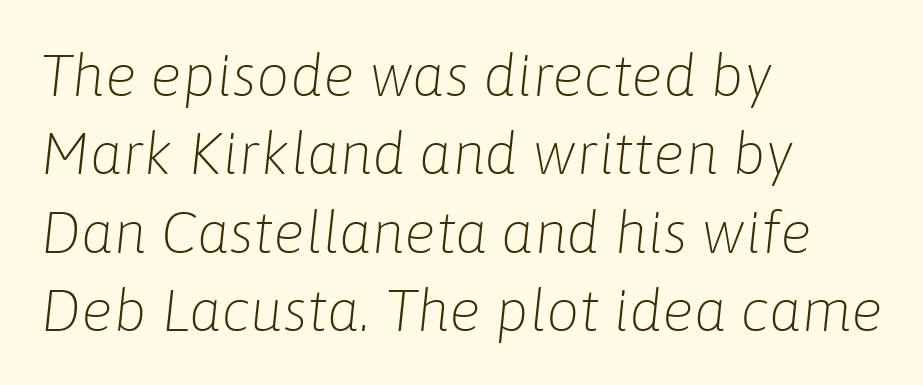
{"italic": "yes", "lean": "right", "slant_degrees": 6, "bold": "no", "weight": "light", "width": "normal", "stroke_contrast": "low", "x_height": "medium", "monospaced": "no", "underline": "no", "align": "left", "line_spacing": "normal", "line_spacing_ratio": 1.33, "letter_spacing": "normal", "letter_spacing_em": 0.0, "glyph_px": 59}
